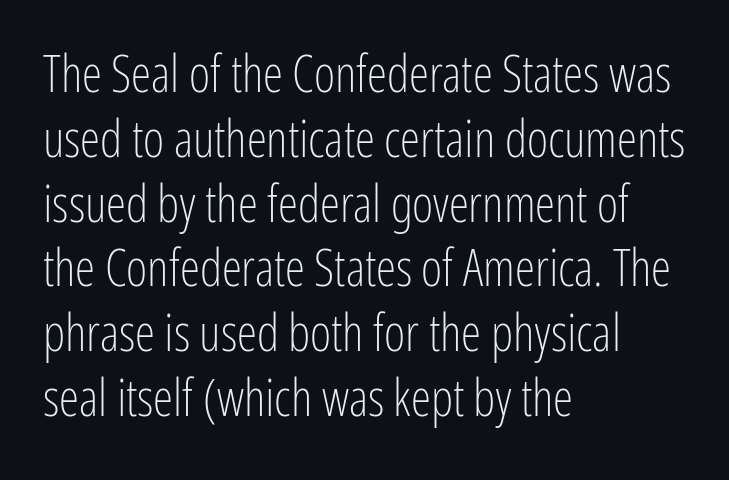
Counters stay open thanks to moderate or lighter strokes. Horizontally, the lines are justified to the leading edge only. Decoration check: the copy has no underline. Note the varied advance widths — an 'i' is clearly narrower than an 'm'. The lettering stays uniformly vertical, giving the passage a roman look. Serif or sans? Sans — the stroke terminals are bare.
